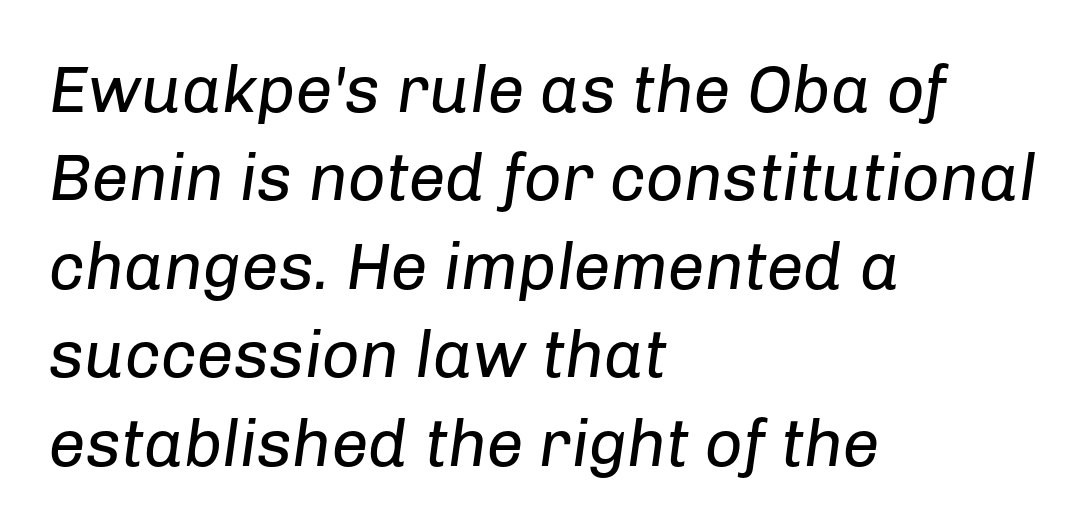
The image shows 66 px regular-weight type, italic (leaning right); set left-aligned, normal line spacing (1.34x), normal letter spacing, not underlined; low stroke contrast and a medium x-height.
